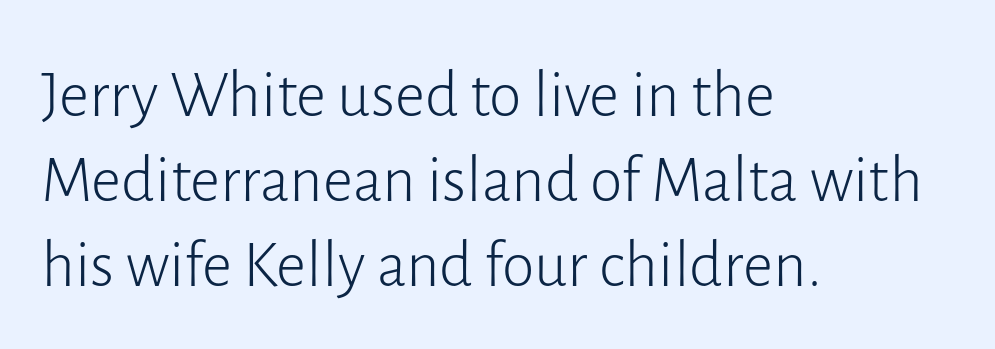
Q: Is the text bold? A: No.
Q: Is the text italic (slanted)? A: No, it is upright.
Q: Is the typeface a serif or a sans-serif typeface? A: Sans-serif.
Q: Is the text underlined? A: No.
Q: How is the paragraph aligned? A: Left-aligned.
Q: Is the spacing between letters normal or unusually wide? A: Normal.
Q: Is the spacing between lines tight, normal or loose? A: Normal.
Q: Width (condensed, normal, or wide)? A: Normal.
Q: Stroke contrast? A: Low.
Q: x-height? A: Medium.
Q: Monospaced? A: No.
